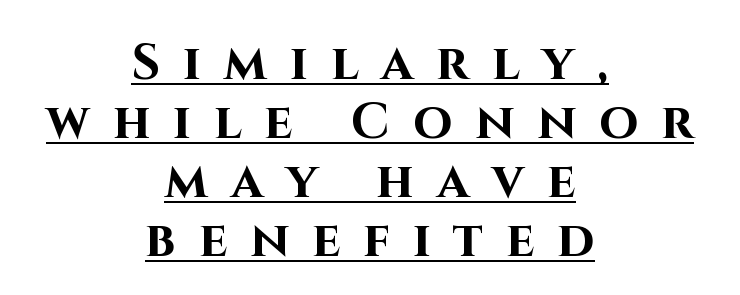
Emphasis by weight is at full strength: bold. This sample uses an upright cut, with every glyph sitting square on the baseline. Looks like regular typesetting: each glyph gets only the width it needs. Caption: lettering with a line underneath. Alignment: centered. Each letter's strokes conclude bluntly, with no projecting serifs.
